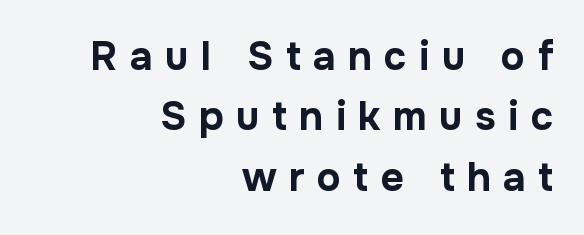
Q: Is the text bold? A: Yes.
Q: Is the text italic (slanted)? A: No, it is upright.
Q: Is the typeface a serif or a sans-serif typeface? A: Sans-serif.
Q: Is the text underlined? A: No.
Q: How is the paragraph aligned? A: Right-aligned.
Q: Is the spacing between letters normal or unusually wide? A: Unusually wide.
Q: Is the spacing between lines tight, normal or loose? A: Normal.
Q: Width (condensed, normal, or wide)? A: Normal.
Q: Stroke contrast? A: Low.
Q: x-height? A: Medium.
Q: Monospaced? A: No.
